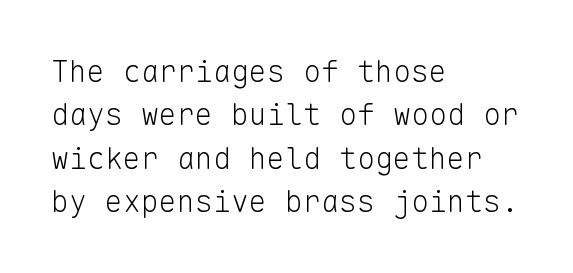
Does the type have serifs? No, each stem ends abruptly. Alignment: flush left. The type is set solid horizontally, with unmodified tracking. Fixed-width glyphs throughout — classic coding-font behaviour. The font sits on the lighter half of the weight spectrum, regular included.
